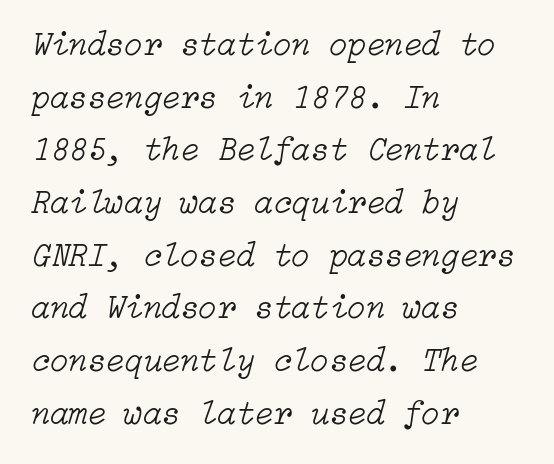
Heft: none added — not bold. One glance says typical: line gaps are just what's usual. Italic? Definitely — the glyphs are oblique. One-word summary of the alignment: left. Observe the ordinary spacing: letters are neighbours, not strangers.
